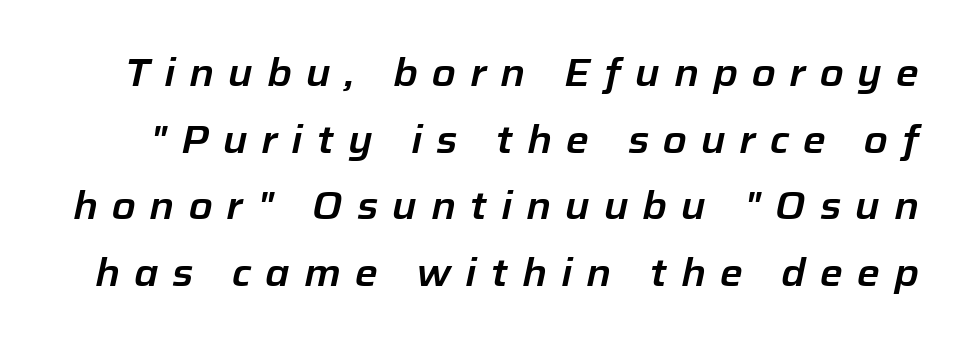
The image shows 39 px text type, italic (leaning right); set line spacing 1.71x, unusually wide letter spacing (+0.36 em), not underlined; low stroke contrast and a medium x-height.
